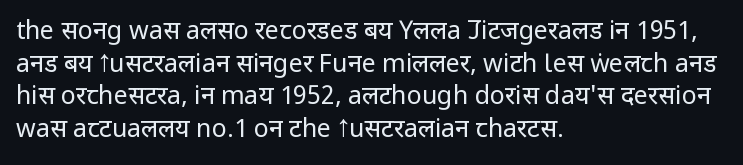
The image shows 25 px text type, upright; set left-aligned, normal line spacing (1.31x), normal letter spacing, not underlined.
